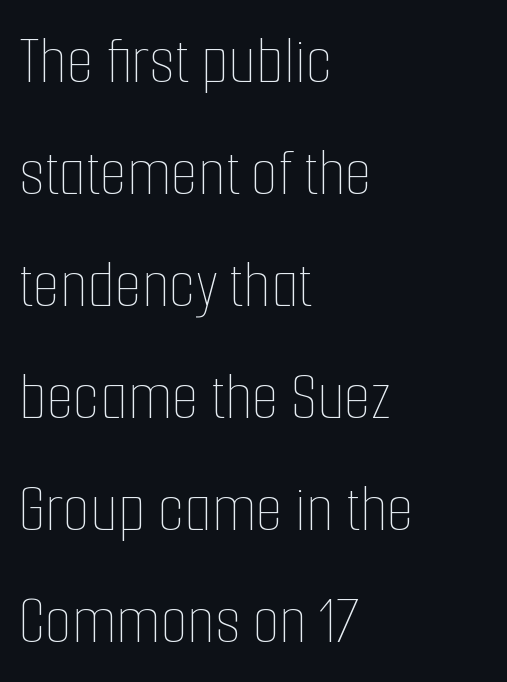
The image shows 70 px thin, condensed type, upright; set left-aligned, normal line spacing (1.6x), normal letter spacing, not underlined; low stroke contrast and a medium x-height.
